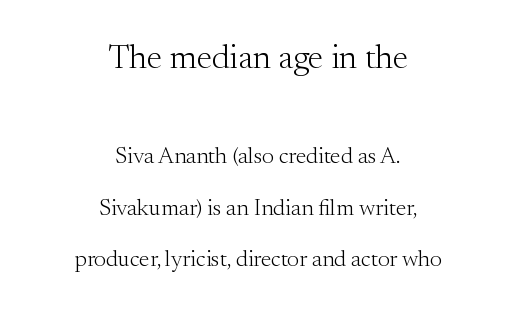
The image shows 34 px light serif type, upright; set centered, loose line spacing (2.24x), normal letter spacing, not underlined; the first (top) block is 1.48x larger; medium stroke contrast and a small x-height.
